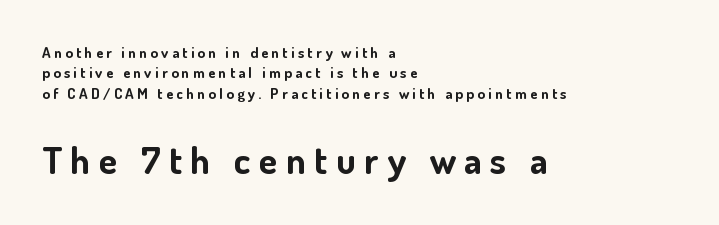
{"serif": "no", "italic": "no", "bold": "yes", "weight": "bold", "width": "normal", "stroke_contrast": "low", "x_height": "small", "monospaced": "no", "underline": "no", "align": "left", "line_spacing": "normal", "line_spacing_ratio": 1.36, "letter_spacing": "wide", "letter_spacing_em": 0.22, "larger_block": "second", "size_ratio": 2.53, "glyph_px": 38}
